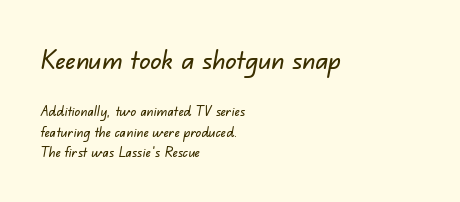
Q: Is the text underlined? A: No.
Q: How is the paragraph aligned? A: Left-aligned.
Q: Is the spacing between letters normal or unusually wide? A: Normal.
Q: Is the spacing between lines tight, normal or loose? A: Normal.
Q: Which block of text is set in a larger size, the first (top) or the second (bottom)? A: The first (top) one.
